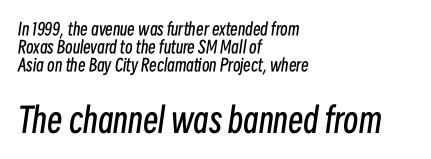
{"italic": "yes", "lean": "right", "slant_degrees": 8, "bold": "no", "weight": "regular", "width": "condensed", "stroke_contrast": "low", "x_height": "medium", "monospaced": "no", "underline": "no", "align": "left", "line_spacing": "tight", "line_spacing_ratio": 1.06, "letter_spacing": "normal", "letter_spacing_em": 0.0, "larger_block": "second", "size_ratio": 2.0, "glyph_px": 34}
